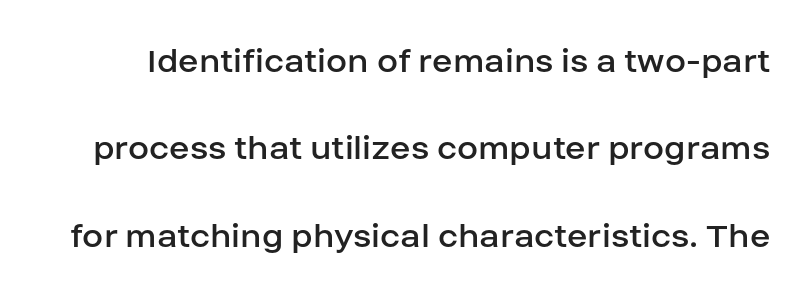
Nope, not italic — everything's standing straight. Note the varied advance widths — an 'i' is clearly narrower than an 'm'. Serifs: no, the terminals of the letterforms are clean. Tracking value appears to be zero — textbook default spacing. The typeface has the unassuming heft of standard copy or less.
